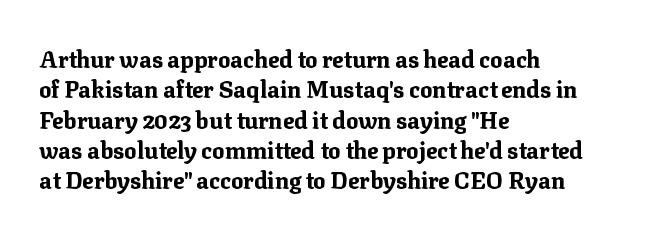
Each word holds together tightly as a unit, with standard inter-letter gaps. Typeset ragged right — the left edge is the straight one. Has an underline been added? It has not. The passage shown stacks its lines at a standard gap. A typesetter would mark this as roman, not italic. The passage shown is emphatically bold.
